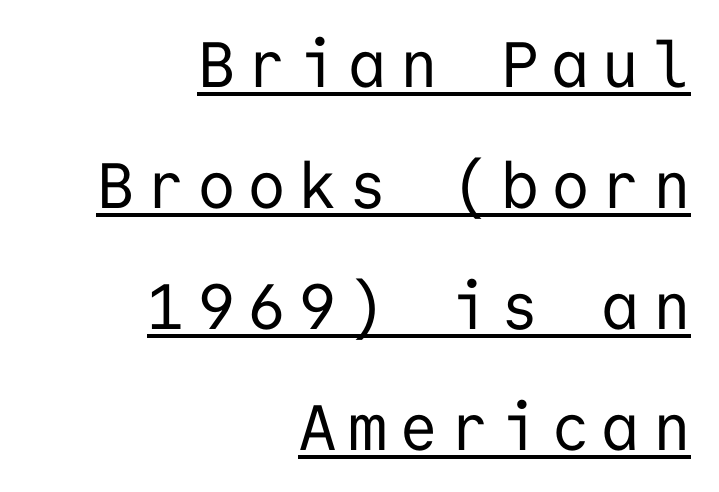
The image shows 64 px regular-weight sans-serif type, upright, monospaced; set right-aligned, line spacing 1.89x, unusually wide letter spacing (+0.21 em), underlined; low stroke contrast and a medium x-height.
